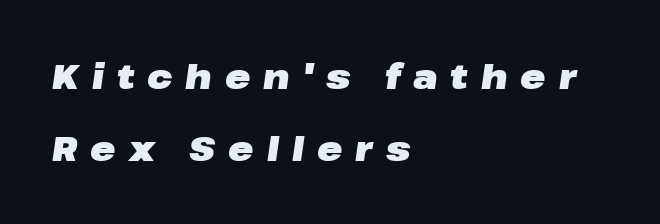
The image shows 34 px heavy, wide type, italic (leaning right); set left-aligned, loose line spacing (2.13x), unusually wide letter spacing (+0.38 em), not underlined; low stroke contrast and a medium x-height.
